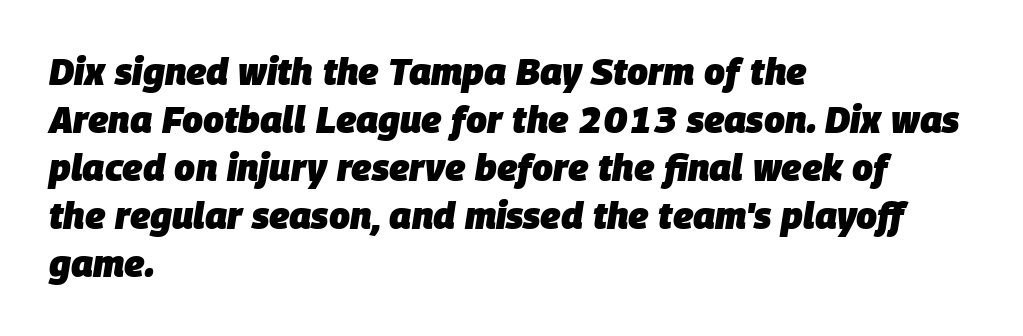
Horizontal bands of white between lines are of average thickness. The foot of each line stays bare and open. The rag falls on the right side of this text block. The letterforms sit shoulder to shoulder at normal distance.
